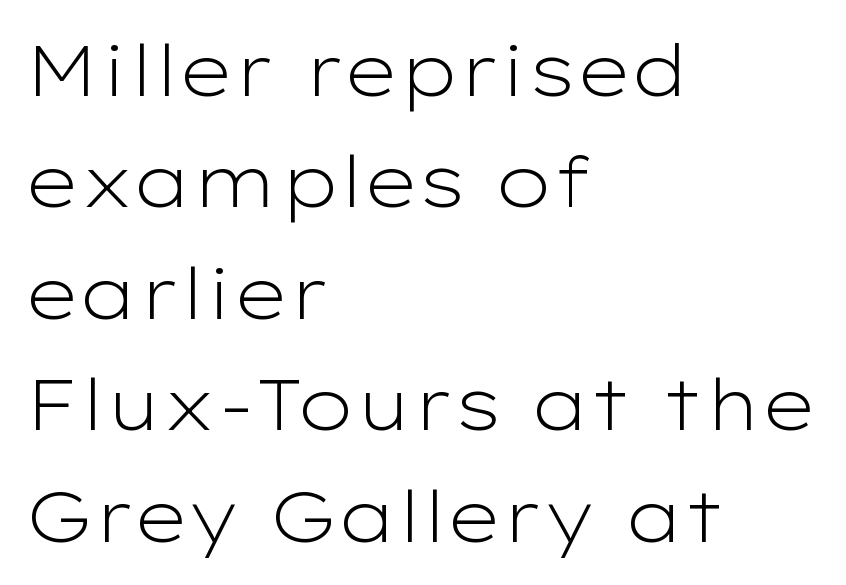
How would I describe the line gaps? Plain and ordinary. Upright lettering throughout. Visually the block forms a straight wall on the left and a jagged coastline on the right. Classification — sans serif.
